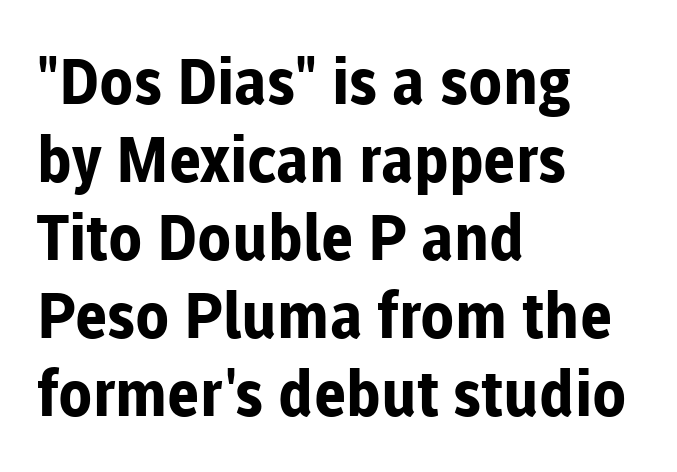
The image shows 63 px bold sans-serif type, upright; set left-aligned, line spacing 1.24x, normal letter spacing, not underlined; low stroke contrast and a medium x-height.
